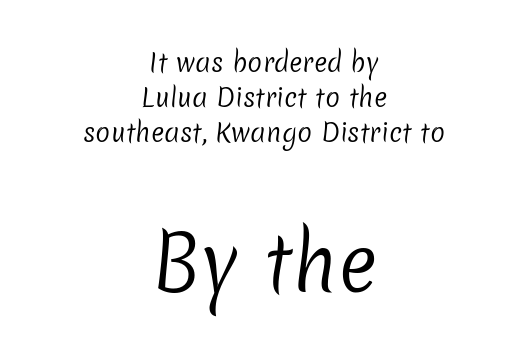
Q: Is the text bold? A: No.
Q: Is the typeface a serif or a sans-serif typeface? A: Sans-serif.
Q: Is the text underlined? A: No.
Q: How is the paragraph aligned? A: Centered.
Q: Is the spacing between letters normal or unusually wide? A: Normal.
Q: Is the spacing between lines tight, normal or loose? A: Normal.
Q: Which block of text is set in a larger size, the first (top) or the second (bottom)? A: The second (bottom) one.
Q: Width (condensed, normal, or wide)? A: Normal.
Q: Stroke contrast? A: Low.
Q: x-height? A: Medium.
Q: Monospaced? A: No.
